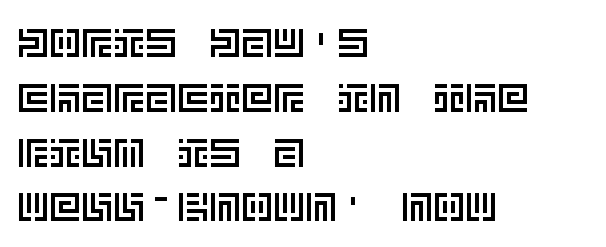
The image shows 40 px text type, upright; set left-aligned, normal line spacing (1.37x), normal letter spacing, not underlined; a large x-height.
